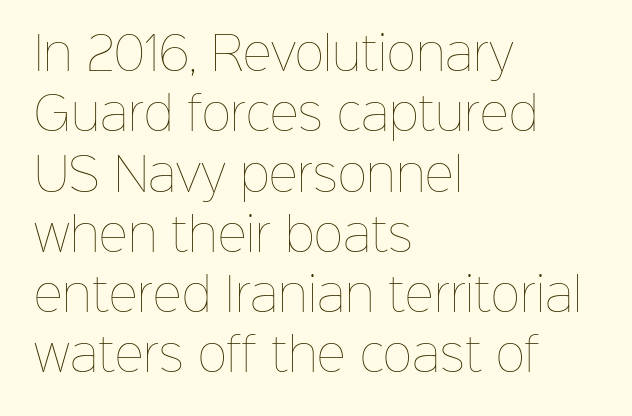
The image shows 45 px thin type, upright; set left-aligned, normal line spacing (1.34x), normal letter spacing, not underlined; low stroke contrast and a medium x-height.
